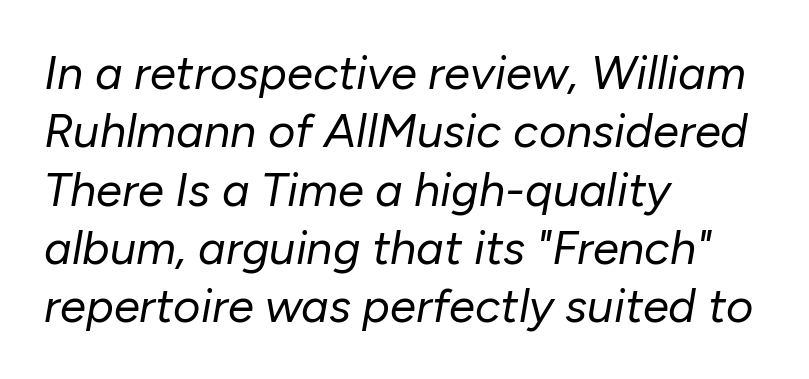
Visually the block forms a straight wall on the left and a jagged coastline on the right. Rule under the text: the space is simply empty. You could not count columns in this text — the font is proportionally spaced. Does the lettering tilt? It does — this is italic.
